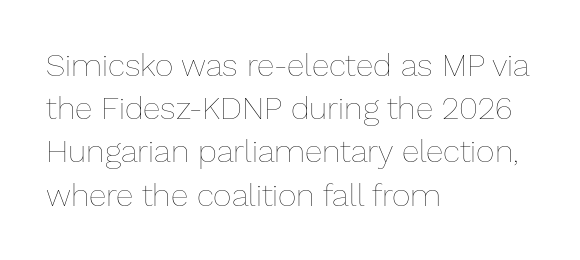
The image shows 32 px thin type, upright; set left-aligned, normal line spacing (1.35x), normal letter spacing, not underlined; low stroke contrast and a medium x-height.
